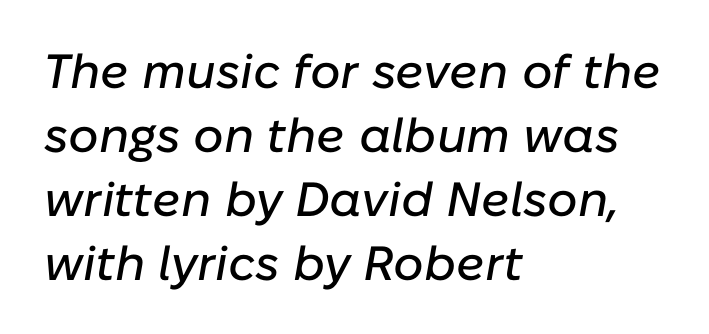
Italic? Definitely — the glyphs are oblique. Regarding leading, the lines here are spaced in the standard way. Proportional: the letters do not fall into vertical columns. Does the copy run flush right? No — it runs flush left. Underline: absent. Each word holds together tightly as a unit, with standard inter-letter gaps.
